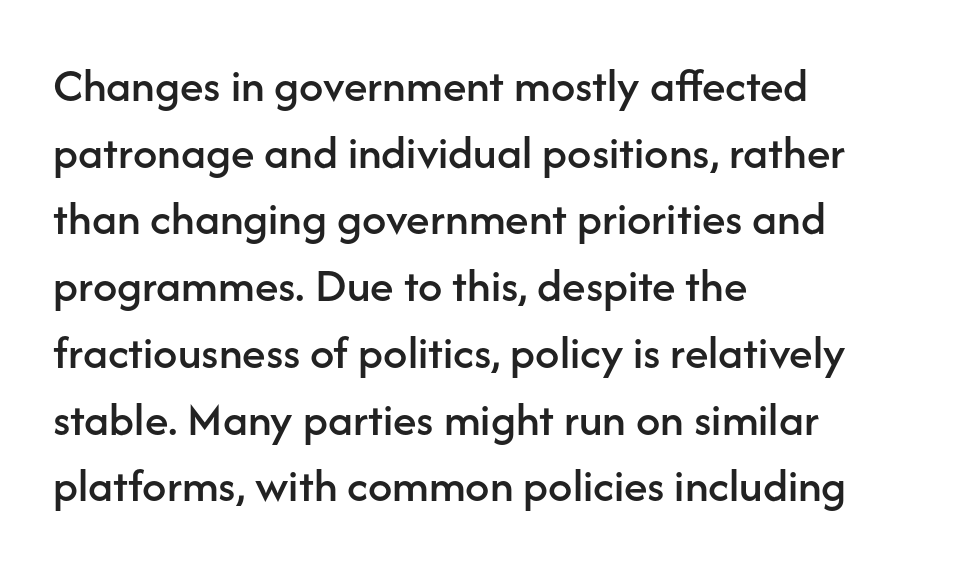
The image shows 48 px sans-serif type, upright; set left-aligned, normal line spacing (1.39x), normal letter spacing, not underlined; low stroke contrast and a medium x-height.
